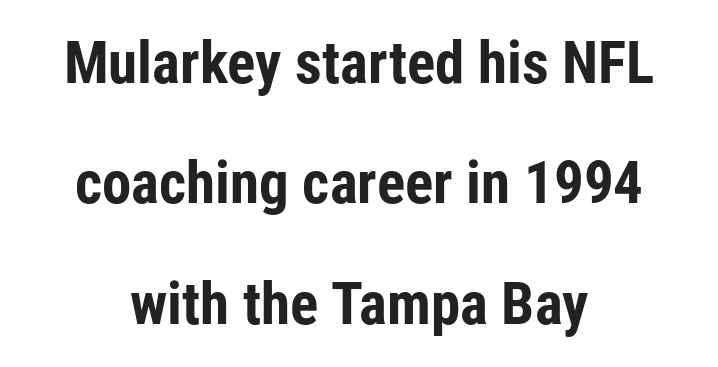
The baseline area is clear. This is sans-serif lettering, the kind often seen on screens and signage. Vertical strokes here are truly vertical. You could not count columns in this text — the font is proportionally spaced. Each line is balanced around a shared central axis. Is there much room between lines? Yes — plenty of vertical air separates them.
